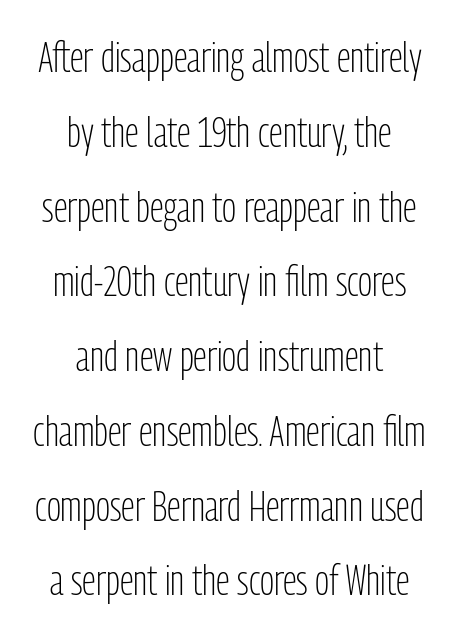
Q: Is the text bold? A: No.
Q: Is the text italic (slanted)? A: No, it is upright.
Q: Is the typeface a serif or a sans-serif typeface? A: Sans-serif.
Q: Is the text underlined? A: No.
Q: How is the paragraph aligned? A: Centered.
Q: Is the spacing between letters normal or unusually wide? A: Normal.
Q: Width (condensed, normal, or wide)? A: Condensed.
Q: Stroke contrast? A: Low.
Q: x-height? A: Medium.
Q: Monospaced? A: No.
